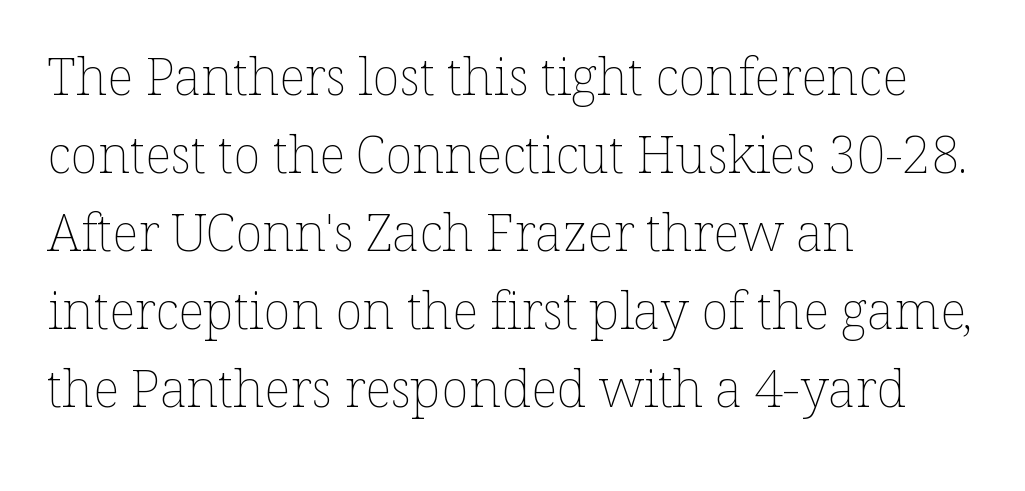
{"italic": "no", "bold": "no", "weight": "thin", "width": "normal", "stroke_contrast": "low", "x_height": "medium", "monospaced": "no", "underline": "no", "align": "left", "line_spacing": "normal", "line_spacing_ratio": 1.5, "letter_spacing": "normal", "letter_spacing_em": 0.0, "glyph_px": 52}
